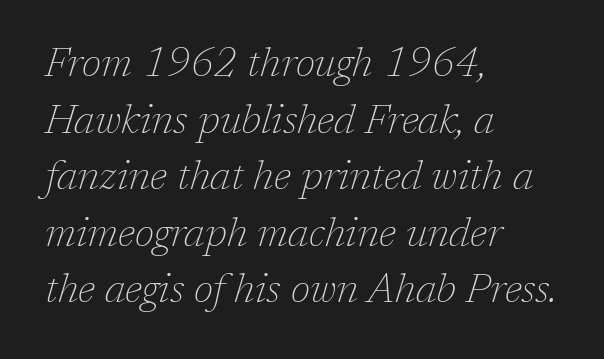
Weight: in the light-to-regular range. A typesetter would mark this as italic. The passage shown stacks its lines at a standard gap. No word sits above an underline.
